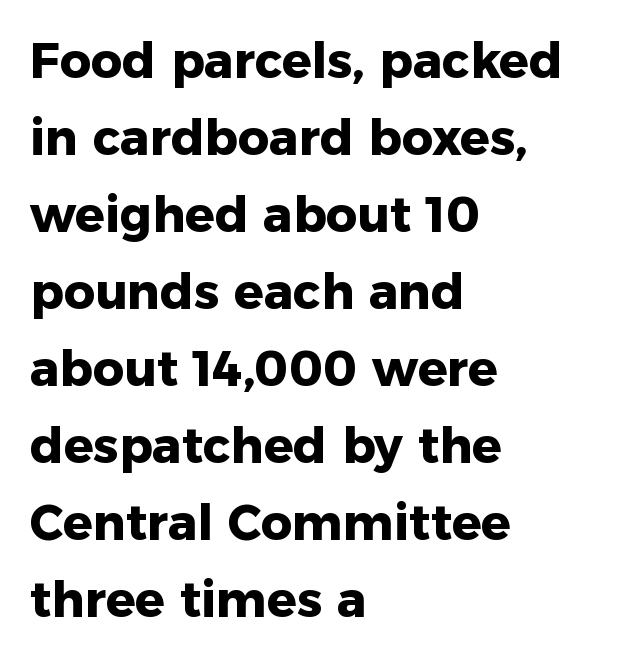
The image shows 49 px heavy sans-serif type, upright; set left-aligned, normal line spacing (1.57x), normal letter spacing, not underlined; low stroke contrast and a medium x-height.
